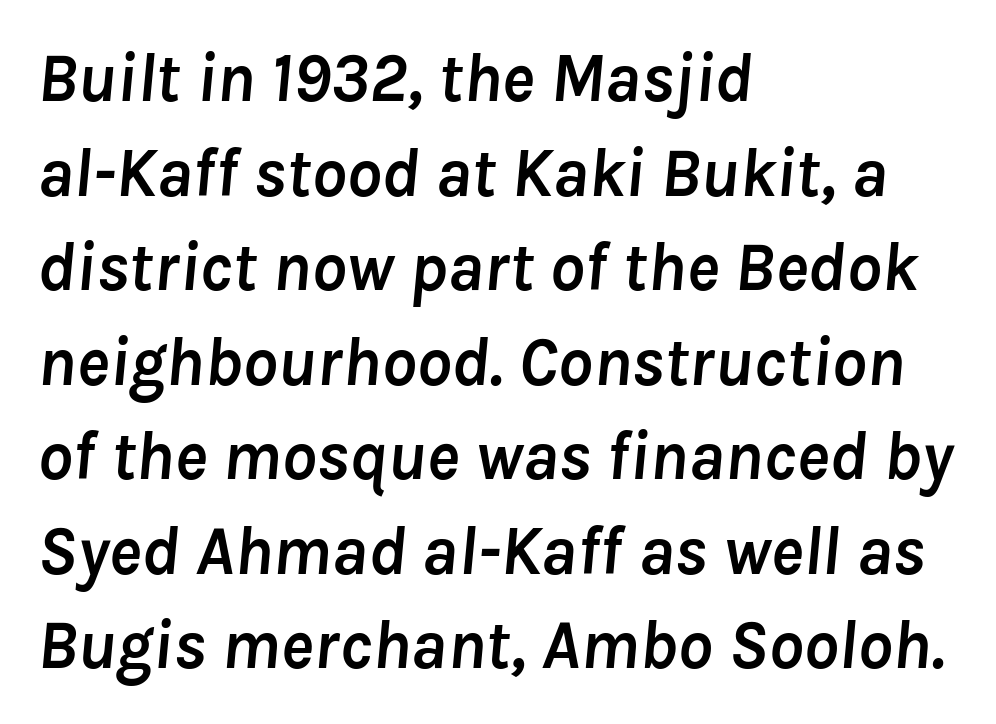
Rendered with sloped, italic letterforms. This is heavy type, rendered in bold. The lines sit at an ordinary, default distance from one another. The paragraph shown leans on its left margin. Check under the words: just untouched page.
